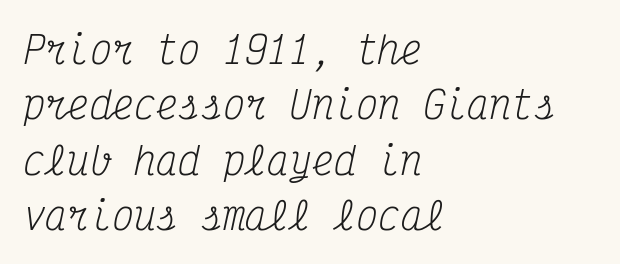
Notice how the passage keeps a crisp vertical edge on the left only. Serif or sans? Serif — the stroke terminals have little feet. Compared with typical body copy, the letter spacing here is the same. It's the slanting kind of type. Counters stay open thanks to moderate or lighter strokes. Summary of vertical rhythm: regular, with standard interline spacing.
